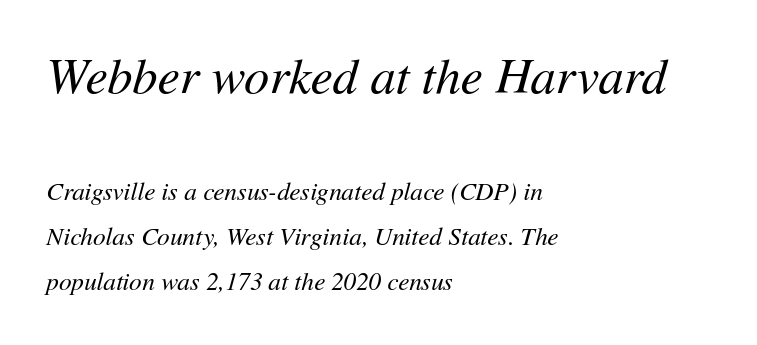
{"italic": "yes", "lean": "right", "slant_degrees": 11, "bold": "no", "weight": "regular", "width": "normal", "stroke_contrast": "medium", "x_height": "medium", "monospaced": "no", "underline": "no", "align": "left", "line_spacing_ratio": 1.8, "letter_spacing": "normal", "letter_spacing_em": 0.0, "larger_block": "first", "size_ratio": 2.0, "glyph_px": 50}
